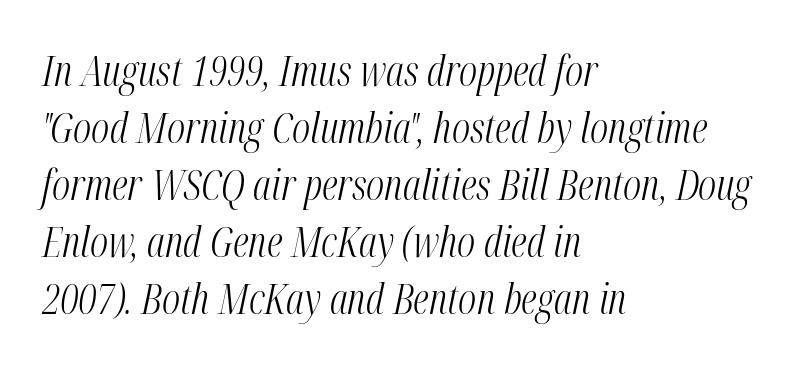
Is the stroke heavy? The answer is a plain regular-or-lighter. Tracking value appears to be zero — textbook default spacing. The vertical gap from one line to the next is medium. Beneath every word, the page is bare.
